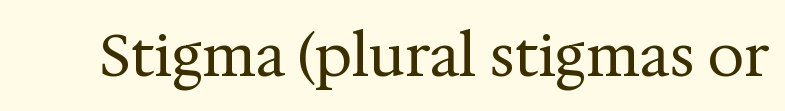
{"serif": "yes", "italic": "no", "bold": "no", "weight": "regular", "width": "normal", "stroke_contrast": "medium", "x_height": "medium", "monospaced": "no", "underline": "no", "letter_spacing": "normal", "letter_spacing_em": 0.0, "glyph_px": 58}
